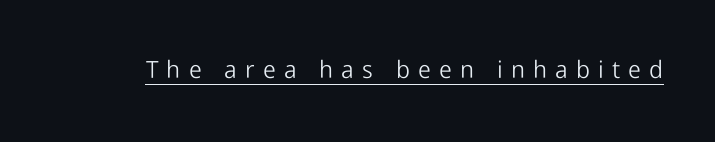
{"italic": "no", "bold": "no", "underline": "yes", "letter_spacing": "wide", "letter_spacing_em": 0.34, "glyph_px": 24}
